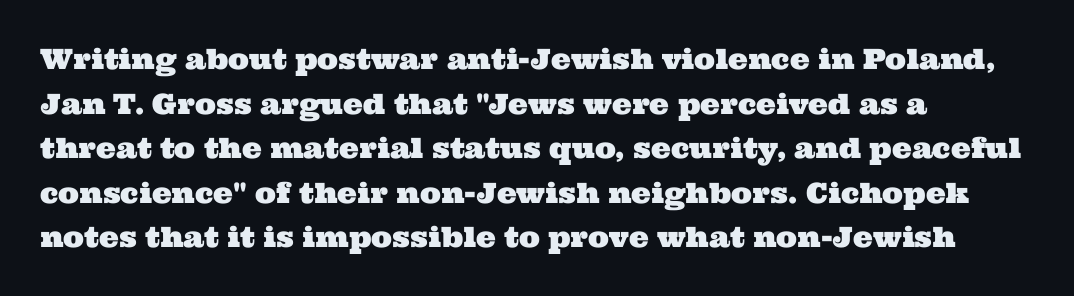
{"serif": "yes", "width": "wide", "stroke_contrast": "medium", "x_height": "medium", "monospaced": "no", "underline": "no", "align": "left", "line_spacing": "normal", "line_spacing_ratio": 1.59, "letter_spacing": "normal", "letter_spacing_em": 0.0, "glyph_px": 28}
